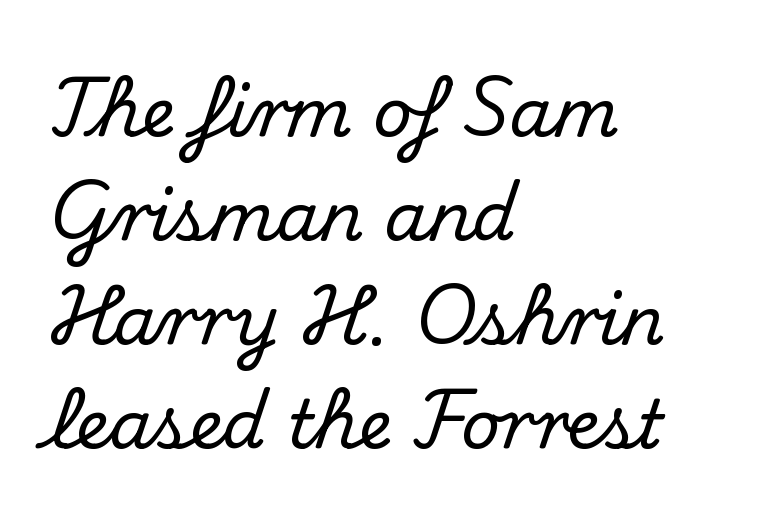
This sample uses plain, unmodified letter spacing. Regarding serifs, this sample has them. Here the designer chose a conventional face with non-uniform glyph widths. The specimen omits any rule beneath the text block's lines. These lines stack with their left ends in a neat column.
